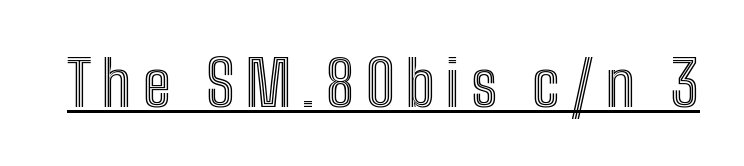
Q: Is the text italic (slanted)? A: No, it is upright.
Q: Is the text underlined? A: Yes.
Q: Width (condensed, normal, or wide)? A: Condensed.
Q: x-height? A: Medium.
Q: Monospaced? A: No.
